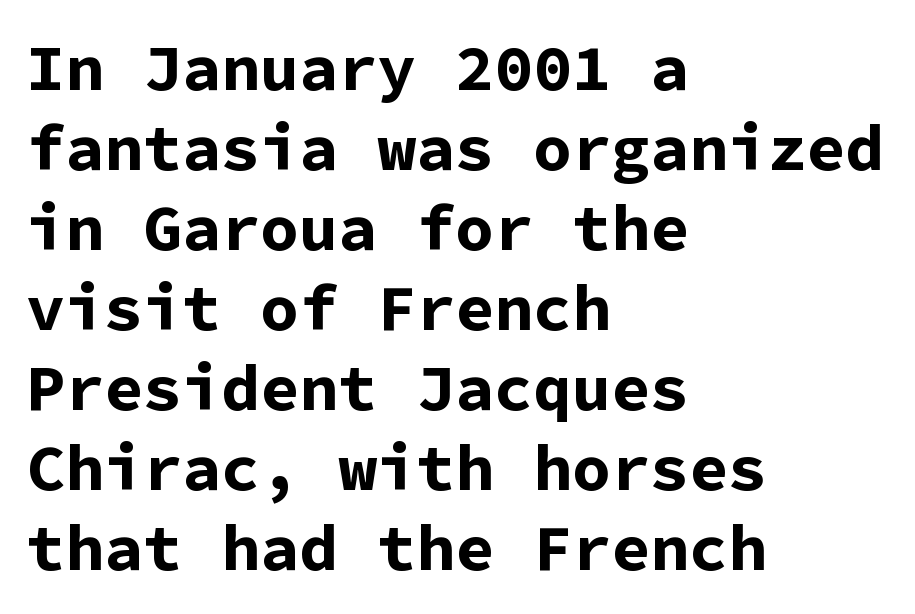
{"serif": "no", "italic": "no", "bold": "yes", "weight": "bold", "width": "normal", "stroke_contrast": "low", "x_height": "medium", "monospaced": "yes", "underline": "no", "align": "left", "line_spacing_ratio": 1.23, "letter_spacing": "normal", "letter_spacing_em": 0.0, "glyph_px": 65}
